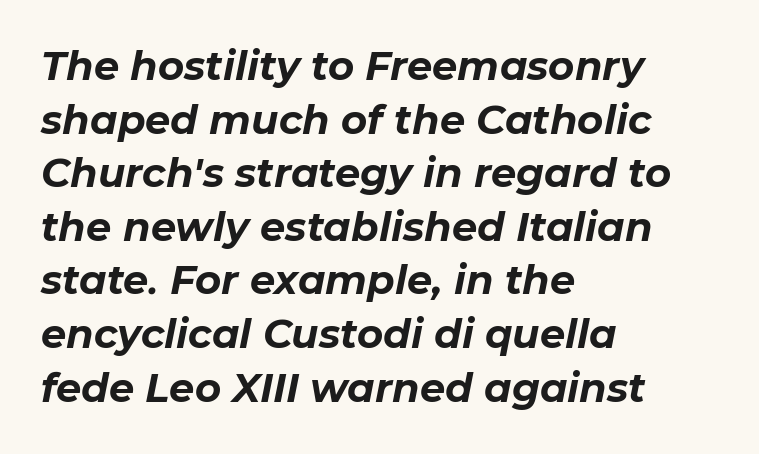
{"italic": "yes", "lean": "right", "slant_degrees": 11, "bold": "yes", "weight": "bold", "width": "normal", "stroke_contrast": "low", "x_height": "medium", "monospaced": "no", "underline": "no", "align": "left", "line_spacing": "normal", "line_spacing_ratio": 1.34, "letter_spacing": "normal", "letter_spacing_em": 0.0, "glyph_px": 40}
